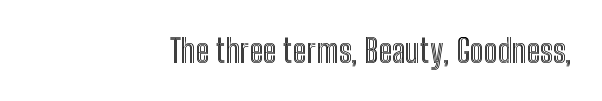
The zone under the glyphs is completely vacant. No italicization has been applied; the sample stays upright. Notice how the passage keeps a crisp vertical edge on the right only. These lines are rendered in a variable-pitch font. The gaps between neighbouring characters are ordinary and unremarkable.
